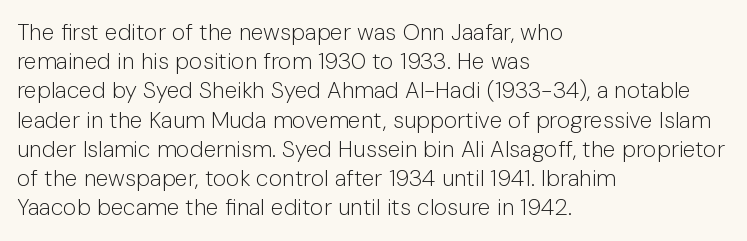
Nothing unusual about the tracking: characters are spaced as the font intends. Caption: multi-line text, flush left, ragged right. How would I describe the line gaps? Plain and ordinary. Unbolded letterforms with no extra heft.
